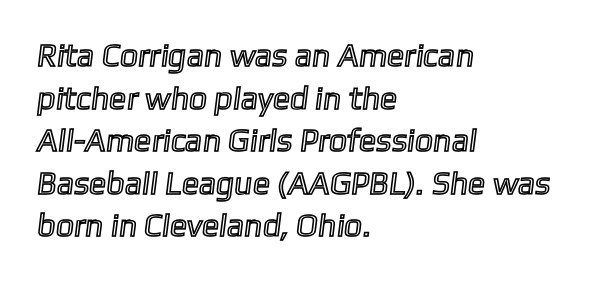
{"width": "normal", "x_height": "medium", "monospaced": "no", "underline": "no", "align": "left", "line_spacing": "normal", "line_spacing_ratio": 1.33, "letter_spacing": "normal", "letter_spacing_em": 0.0, "glyph_px": 32}
